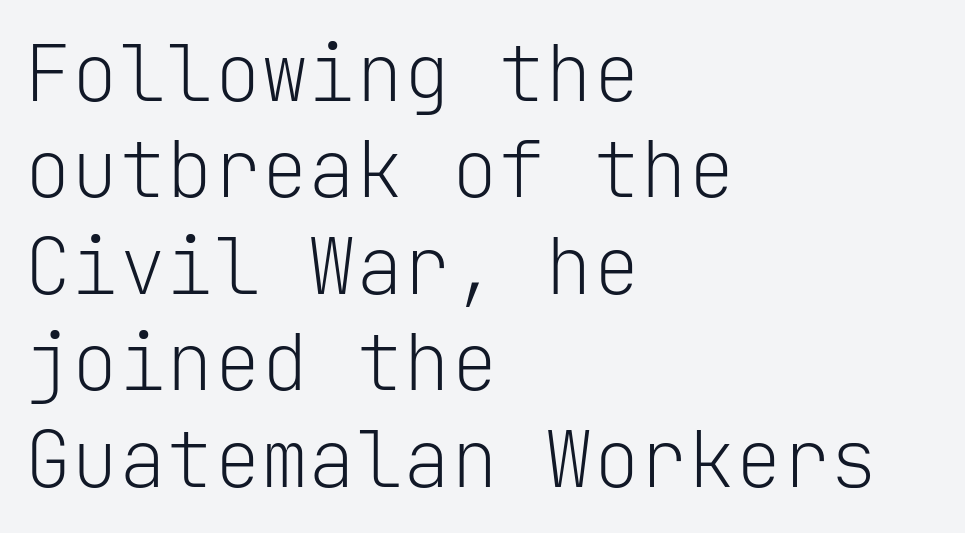
The image shows 79 px light sans-serif type, upright, monospaced; set left-aligned, line spacing 1.22x, normal letter spacing, not underlined; low stroke contrast and a medium x-height.
